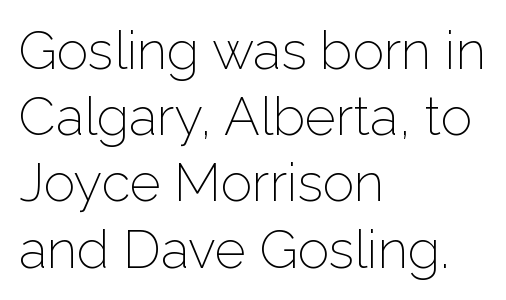
Q: Is the text bold? A: No.
Q: Is the text italic (slanted)? A: No, it is upright.
Q: Is the typeface a serif or a sans-serif typeface? A: Sans-serif.
Q: Is the text underlined? A: No.
Q: How is the paragraph aligned? A: Left-aligned.
Q: Is the spacing between letters normal or unusually wide? A: Normal.
Q: Is the spacing between lines tight, normal or loose? A: Normal.
Q: Width (condensed, normal, or wide)? A: Normal.
Q: Stroke contrast? A: Low.
Q: x-height? A: Medium.
Q: Monospaced? A: No.
